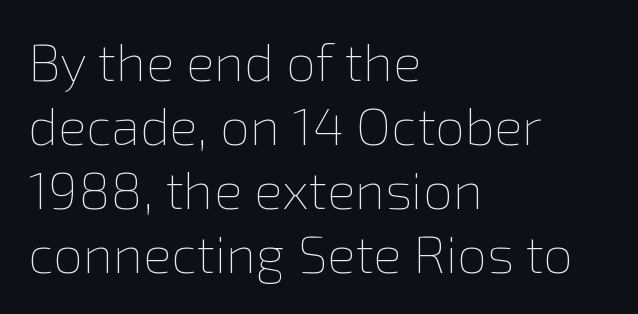
{"italic": "no", "bold": "no", "weight": "thin", "width": "normal", "x_height": "medium", "monospaced": "no", "underline": "no", "align": "left", "line_spacing_ratio": 1.21, "letter_spacing": "normal", "letter_spacing_em": 0.0, "glyph_px": 53}
